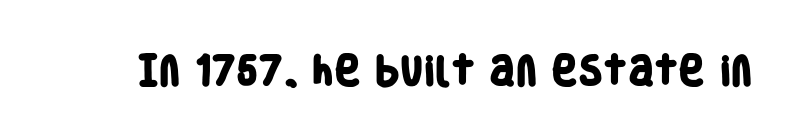
The image shows 32 px heavy, condensed sans-serif type; set normal letter spacing, not underlined; low stroke contrast and a large x-height.
